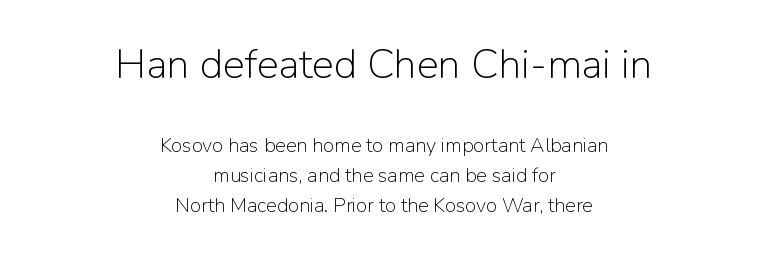
{"serif": "no", "italic": "no", "bold": "no", "weight": "light", "width": "normal", "stroke_contrast": "low", "x_height": "medium", "monospaced": "no", "underline": "no", "align": "center", "line_spacing": "normal", "line_spacing_ratio": 1.51, "letter_spacing": "normal", "letter_spacing_em": 0.0, "larger_block": "first", "size_ratio": 2.05, "glyph_px": 41}
